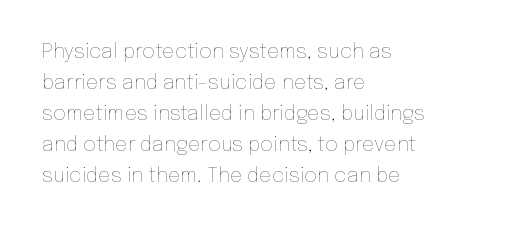
Q: Is the text bold? A: No.
Q: Is the text italic (slanted)? A: No, it is upright.
Q: Is the text underlined? A: No.
Q: How is the paragraph aligned? A: Left-aligned.
Q: Is the spacing between letters normal or unusually wide? A: Normal.
Q: Is the spacing between lines tight, normal or loose? A: Normal.
